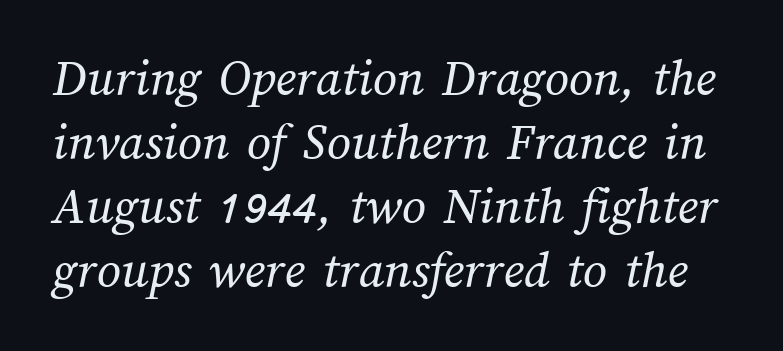
Q: Is the text bold? A: No.
Q: Is the text underlined? A: No.
Q: Is the spacing between letters normal or unusually wide? A: Normal.
Q: Width (condensed, normal, or wide)? A: Normal.
Q: Stroke contrast? A: Medium.
Q: x-height? A: Medium.
Q: Monospaced? A: No.
